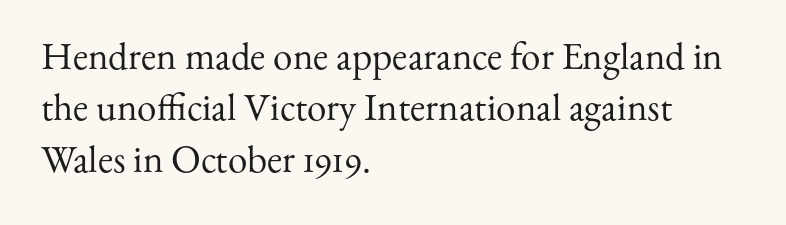
{"serif": "yes", "italic": "no", "bold": "no", "weight": "regular", "width": "normal", "stroke_contrast": "medium", "x_height": "small", "monospaced": "no", "underline": "no", "align": "left", "line_spacing": "normal", "line_spacing_ratio": 1.32, "letter_spacing": "normal", "letter_spacing_em": 0.0, "glyph_px": 39}
